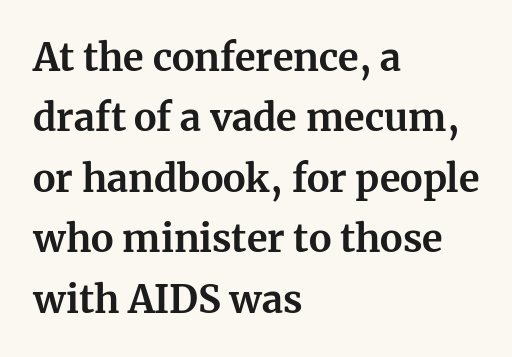
Q: Is the text bold? A: Yes.
Q: Is the text italic (slanted)? A: No, it is upright.
Q: Is the typeface a serif or a sans-serif typeface? A: Serif.
Q: Is the text underlined? A: No.
Q: How is the paragraph aligned? A: Left-aligned.
Q: Is the spacing between letters normal or unusually wide? A: Normal.
Q: Is the spacing between lines tight, normal or loose? A: Normal.
Q: Width (condensed, normal, or wide)? A: Normal.
Q: Stroke contrast? A: Medium.
Q: x-height? A: Medium.
Q: Monospaced? A: No.
